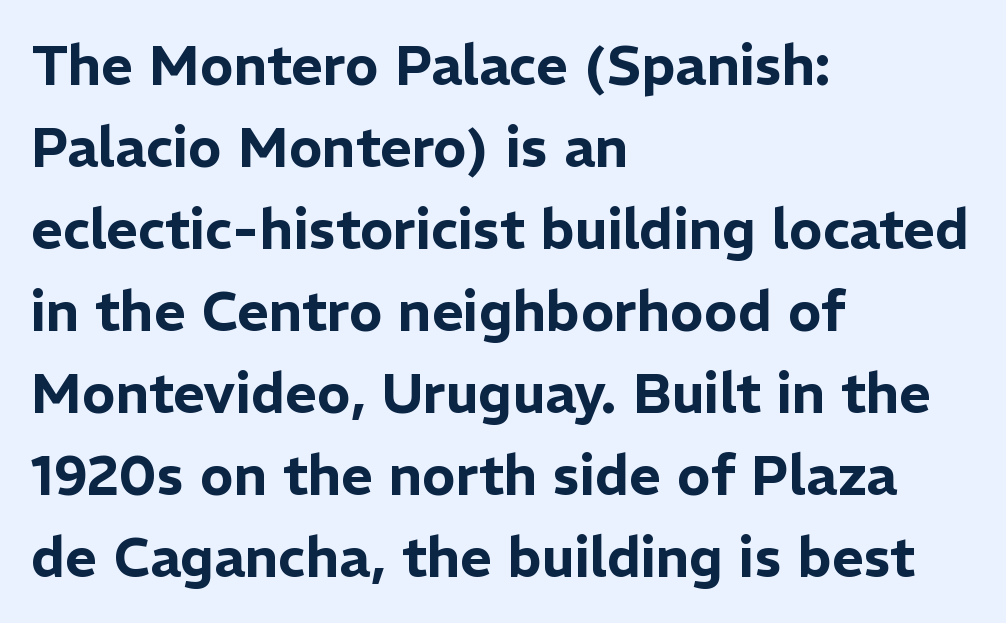
You can tell it's not italic because the verticals are truly vertical. The rows are spaced the way most documents space them. Check where the strokes stop: nothing finishes them off — pure sans. Descender tails drop into unmarked territory.
